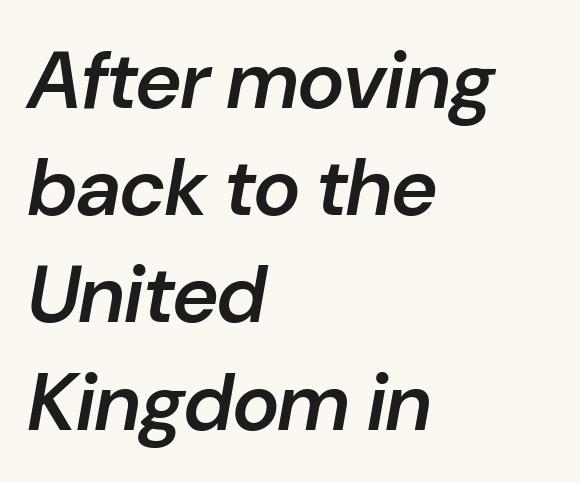
Q: Is the text bold? A: Semi-bold.
Q: Is the text italic (slanted)? A: Yes, it leans right by about 10 degrees.
Q: Is the text underlined? A: No.
Q: How is the paragraph aligned? A: Left-aligned.
Q: Is the spacing between letters normal or unusually wide? A: Normal.
Q: Is the spacing between lines tight, normal or loose? A: Normal.
Q: Width (condensed, normal, or wide)? A: Normal.
Q: Stroke contrast? A: Low.
Q: x-height? A: Medium.
Q: Monospaced? A: No.
